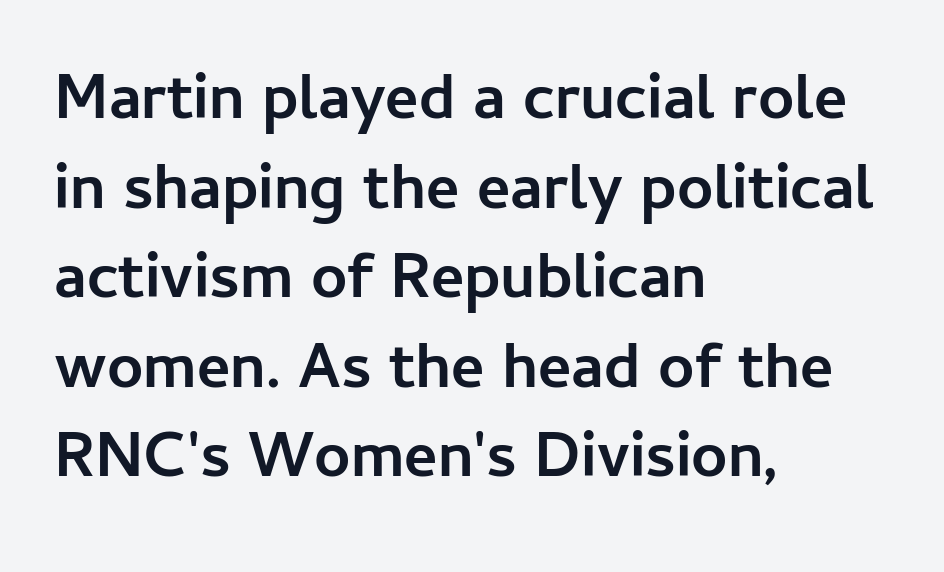
{"serif": "no", "italic": "no", "bold": "yes", "weight": "semibold", "width": "normal", "stroke_contrast": "low", "x_height": "medium", "monospaced": "no", "underline": "no", "align": "left", "line_spacing": "normal", "line_spacing_ratio": 1.4, "letter_spacing": "normal", "letter_spacing_em": 0.0, "glyph_px": 64}
